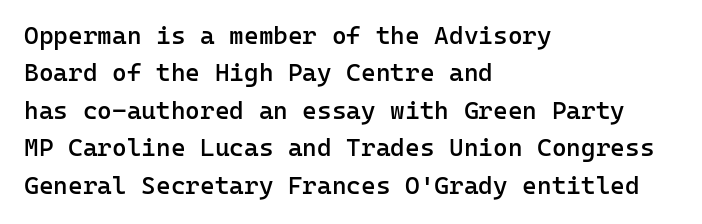
{"italic": "no", "bold": "semi", "underline": "no", "align": "left", "line_spacing": "normal", "line_spacing_ratio": 1.5, "letter_spacing": "normal", "letter_spacing_em": 0.0, "glyph_px": 25}
